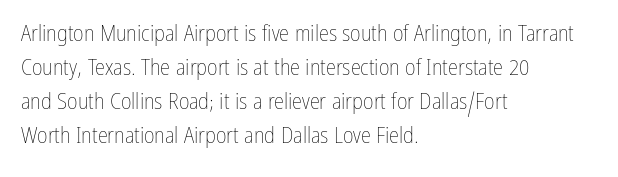
The image shows 23 px text type, upright; set left-aligned, normal line spacing (1.48x), normal letter spacing, not underlined.
